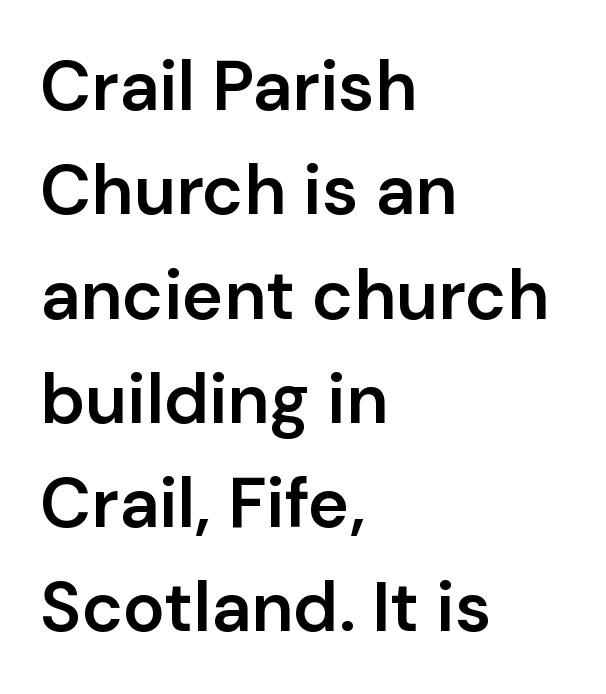
Look at the tracking — it's just the regular setting, nothing added. Every letter is mildly thick-stroked: semibold rather than bold. Varying glyph widths throughout — classic text-font behaviour. The ragged edge is on the right, which tells us the setting is flush left.
